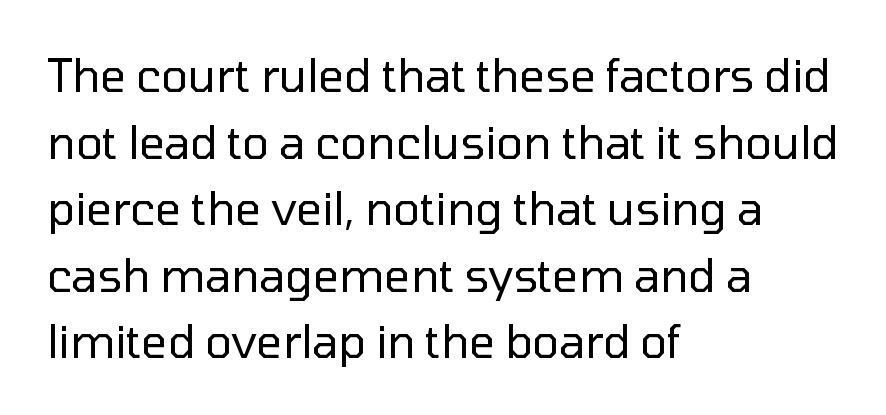
These lines are rendered in a variable-pitch font. No feet cap the strokes, marking this as sans-serif type. Is the type heavy? It reads as light-to-regular instead. Posture: upright roman.
